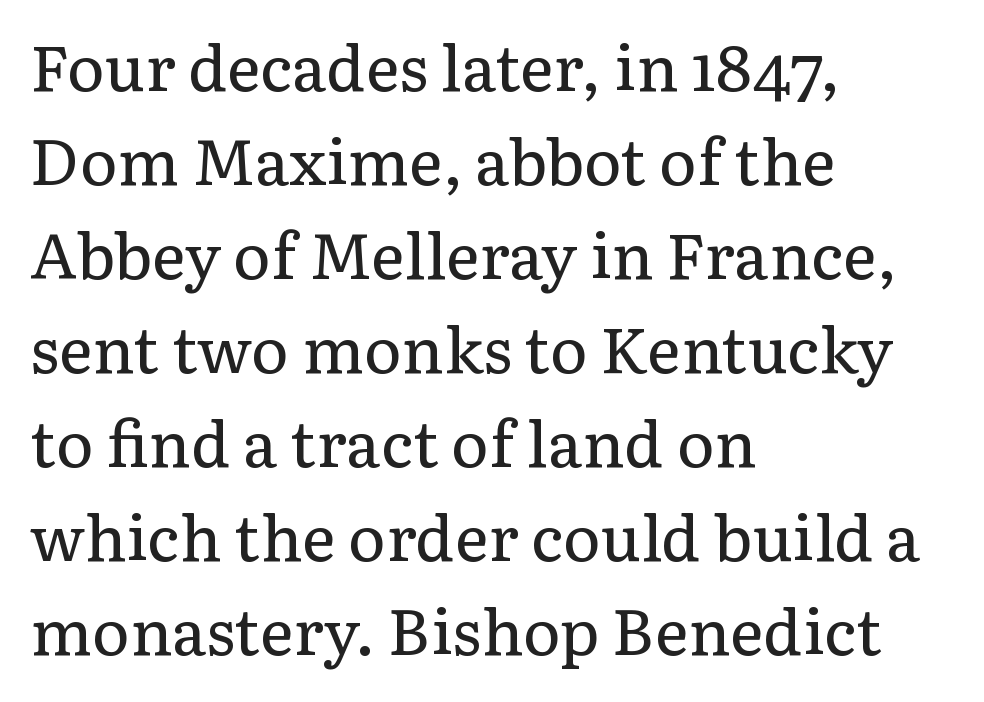
{"serif": "yes", "italic": "no", "bold": "no", "weight": "regular", "width": "normal", "stroke_contrast": "low", "x_height": "medium", "monospaced": "no", "underline": "no", "align": "left", "line_spacing": "normal", "line_spacing_ratio": 1.47, "letter_spacing": "normal", "letter_spacing_em": 0.0, "glyph_px": 64}
